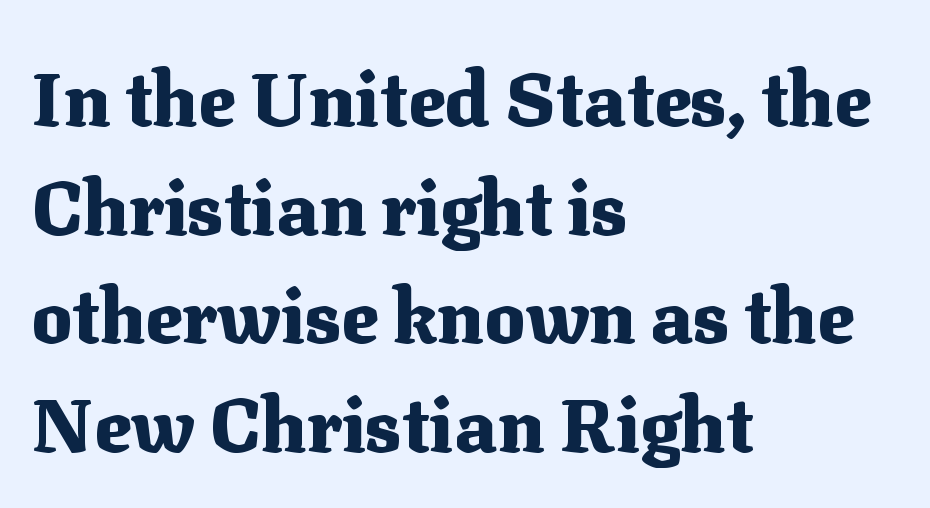
Q: Is the text bold? A: Yes.
Q: Is the text italic (slanted)? A: No, it is upright.
Q: Is the typeface a serif or a sans-serif typeface? A: Serif.
Q: Is the text underlined? A: No.
Q: How is the paragraph aligned? A: Left-aligned.
Q: Is the spacing between letters normal or unusually wide? A: Normal.
Q: Is the spacing between lines tight, normal or loose? A: Normal.
Q: Width (condensed, normal, or wide)? A: Normal.
Q: Stroke contrast? A: Medium.
Q: x-height? A: Medium.
Q: Monospaced? A: No.
